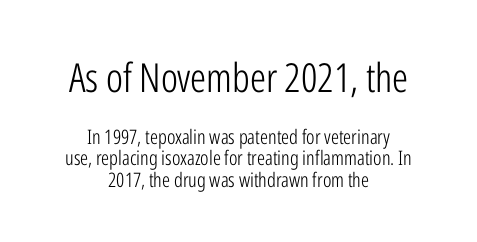
The image shows 40 px light, condensed sans-serif type, upright; set centered, tight line spacing (1.09x), normal letter spacing, not underlined; the first (top) block is 2.0x larger; low stroke contrast and a medium x-height.
